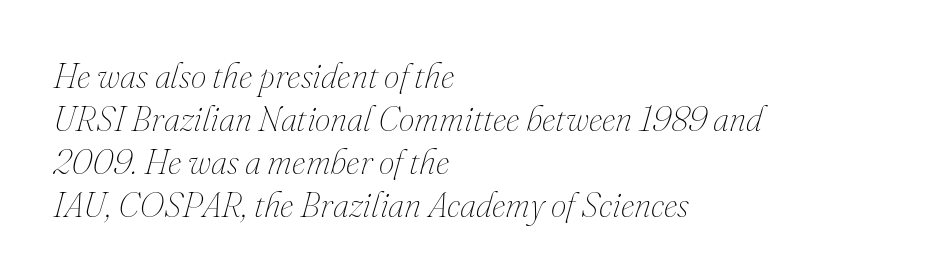
Q: Is the text bold? A: No.
Q: Is the text italic (slanted)? A: Yes, it leans right by about 16 degrees.
Q: Is the text underlined? A: No.
Q: How is the paragraph aligned? A: Left-aligned.
Q: Is the spacing between letters normal or unusually wide? A: Normal.
Q: Width (condensed, normal, or wide)? A: Normal.
Q: Stroke contrast? A: Medium.
Q: x-height? A: Small.
Q: Monospaced? A: No.
